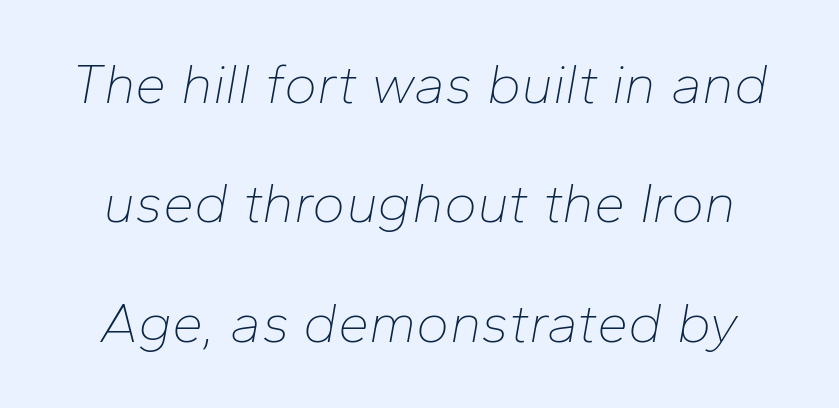
Horizontal bands of white between lines are thick stripes. Decoration check: the copy has no underline. It's the slanting kind of type. Nobody touched the tracking dial on this one.
